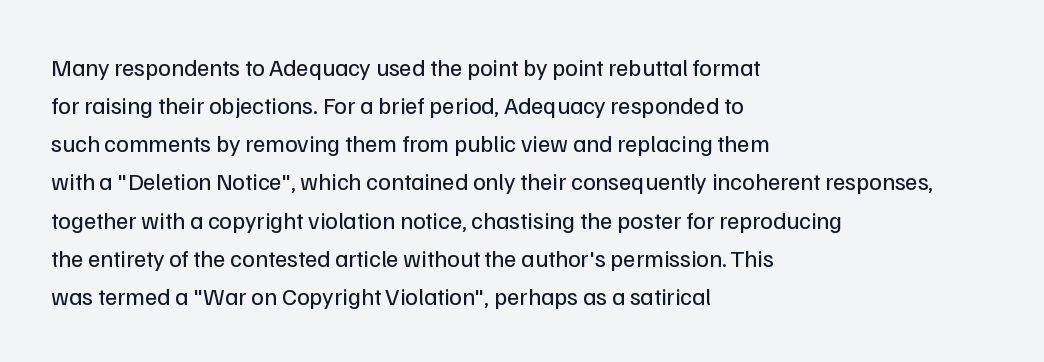
The image shows 24 px text type, upright; set left-aligned, normal line spacing (1.59x), normal letter spacing, not underlined.
